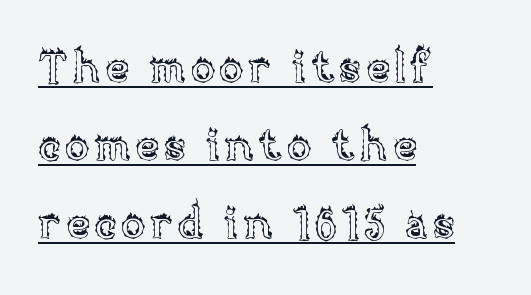
The image shows 44 px text type, upright; set left-aligned, line spacing 1.77x, underlined; a large x-height.
